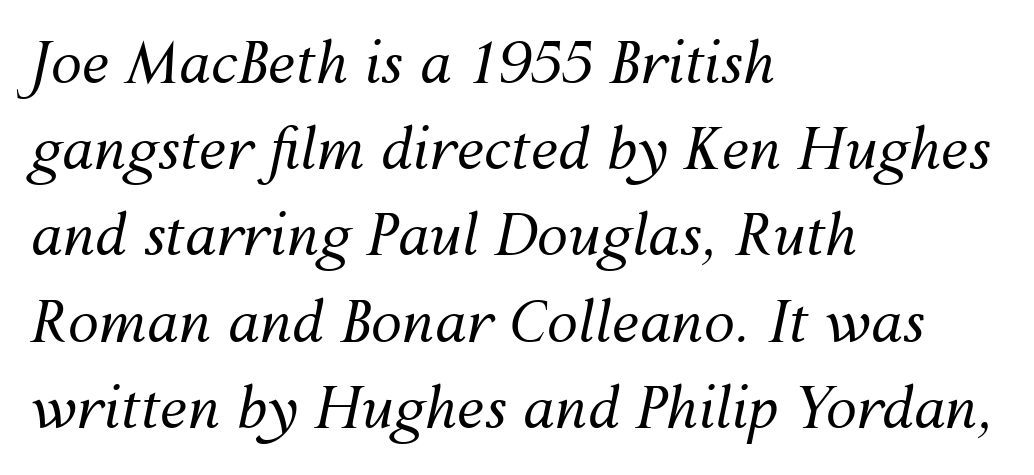
The image shows 56 px regular-weight type, italic (leaning right); set left-aligned, normal line spacing (1.54x), normal letter spacing, not underlined; medium stroke contrast and a medium x-height.
